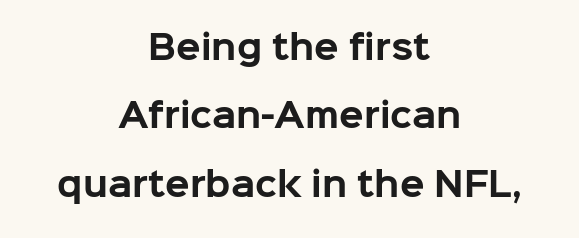
The image shows 32 px bold sans-serif type, upright; set centered, loose line spacing (2.14x), normal letter spacing, not underlined; low stroke contrast and a medium x-height.
